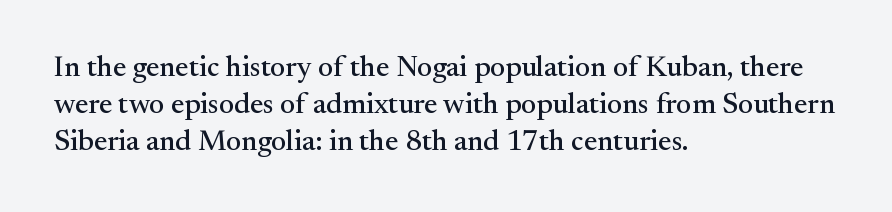
The image shows 29 px serif type, upright; set left-aligned, normal line spacing (1.27x), normal letter spacing, not underlined; medium stroke contrast and a small x-height.
